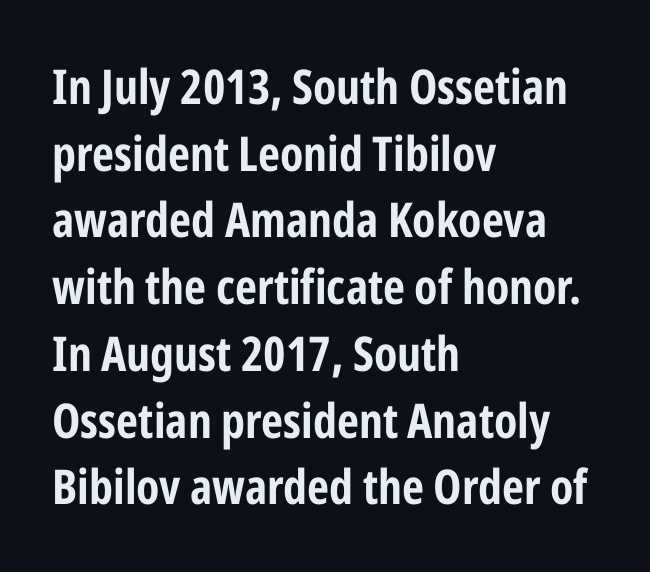
The image shows 48 px bold, condensed sans-serif type, upright; set left-aligned, normal line spacing (1.39x), normal letter spacing, not underlined; low stroke contrast and a medium x-height.
